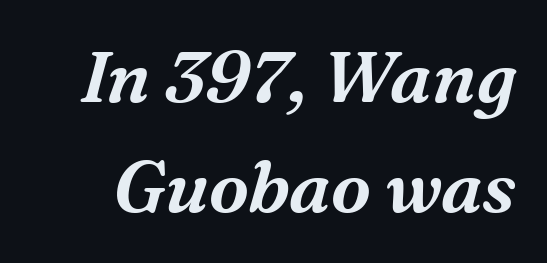
The image shows 72 px serif type, italic (leaning right); set normal line spacing (1.53x), normal letter spacing, not underlined; medium stroke contrast and a medium x-height.
